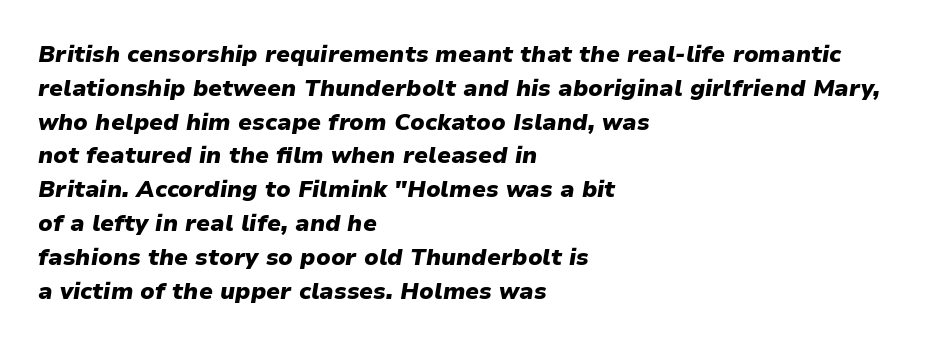
It's the slanting kind of type. Students, this is bold: see how much ink each stroke carries. The rendering keeps characters at their native spacing. Vertical spacing — default. Descenders hang freely into open space. Teacher's note: observe the even left margin — that is flush-left alignment.
